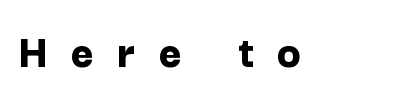
The text was rendered using a sans face with plain stroke endings. The space beneath each line is pristine and unruled. The rendering uses natural spacing where letterforms have individual widths. Honestly, the letter spacing is so wide it's the main thing you notice. Pretty heavy lettering here — definitely bold.
